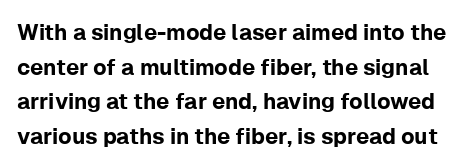
{"italic": "no", "underline": "no", "line_spacing": "normal", "line_spacing_ratio": 1.57, "letter_spacing": "normal", "letter_spacing_em": 0.0, "glyph_px": 22}
